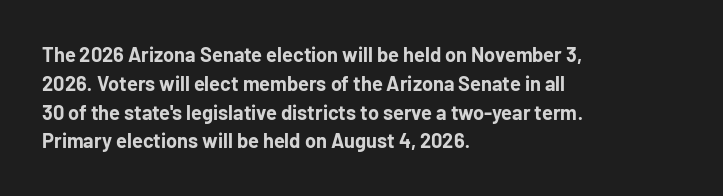
The image shows 20 px bold type, upright; set left-aligned, normal line spacing (1.44x), normal letter spacing, not underlined.
